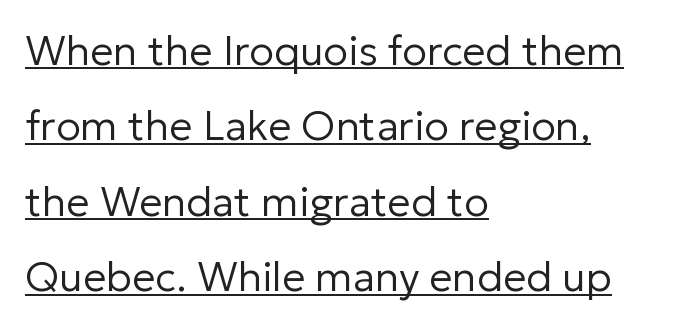
The image shows 41 px regular-weight sans-serif type, upright; set left-aligned, line spacing 1.84x, normal letter spacing, underlined; low stroke contrast and a medium x-height.
